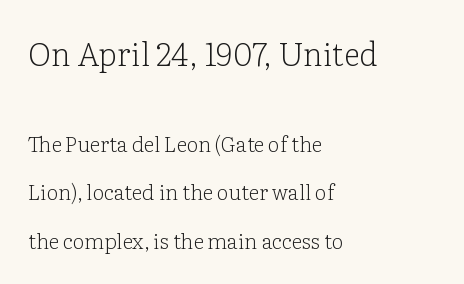
The image shows 32 px light serif type, upright; set left-aligned, loose line spacing (2.3x), normal letter spacing, not underlined; the first (top) block is 1.52x larger; low stroke contrast and a medium x-height.
